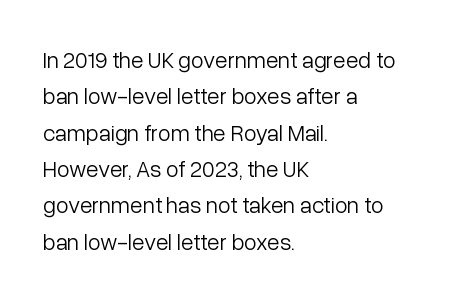
Compared with typical paragraphs, the rows here are spaced about the same. The letterforms sit at book weight or below. Ascenders rise straight up at ninety degrees. The lines are quadded left. Check the space under the baseline: it is left empty. Tracking value appears to be zero — textbook default spacing.
